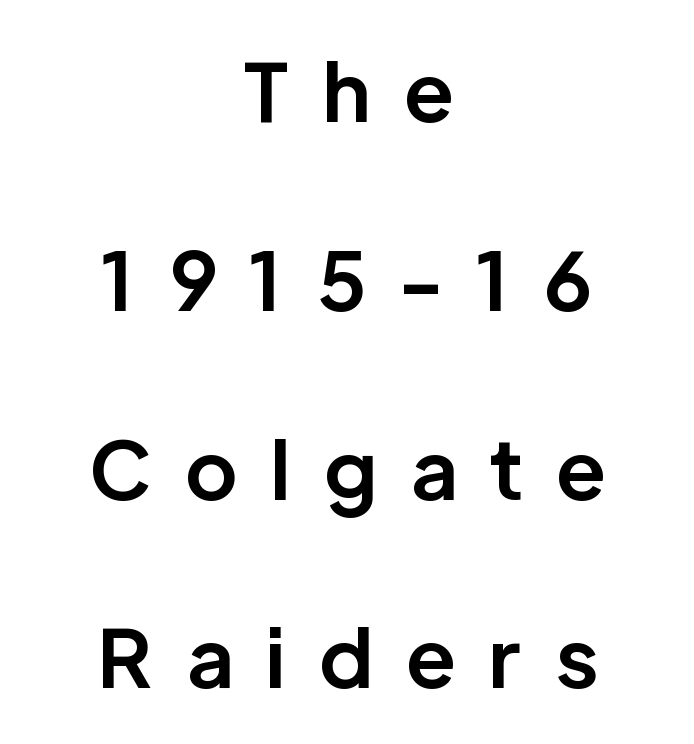
A typesetter would mark this as roman, not italic. The typesetter chose a symmetrical, centered arrangement here. The strokes are fattened all the way to bold. Reading down the column, the eye jumps a long way to each next line. The strip under each line holds only bare page. A typesetter would label this face a sans.
